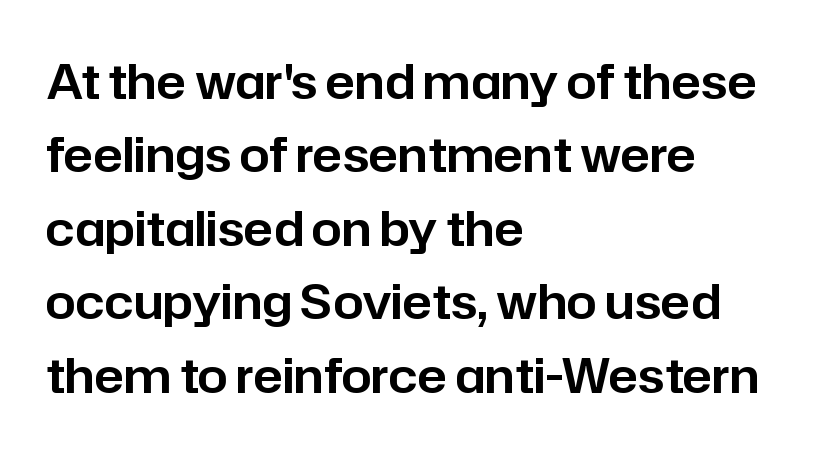
{"serif": "no", "italic": "no", "width": "normal", "stroke_contrast": "low", "x_height": "medium", "monospaced": "no", "underline": "no", "align": "left", "line_spacing": "normal", "line_spacing_ratio": 1.53, "letter_spacing": "normal", "letter_spacing_em": 0.0, "glyph_px": 48}
